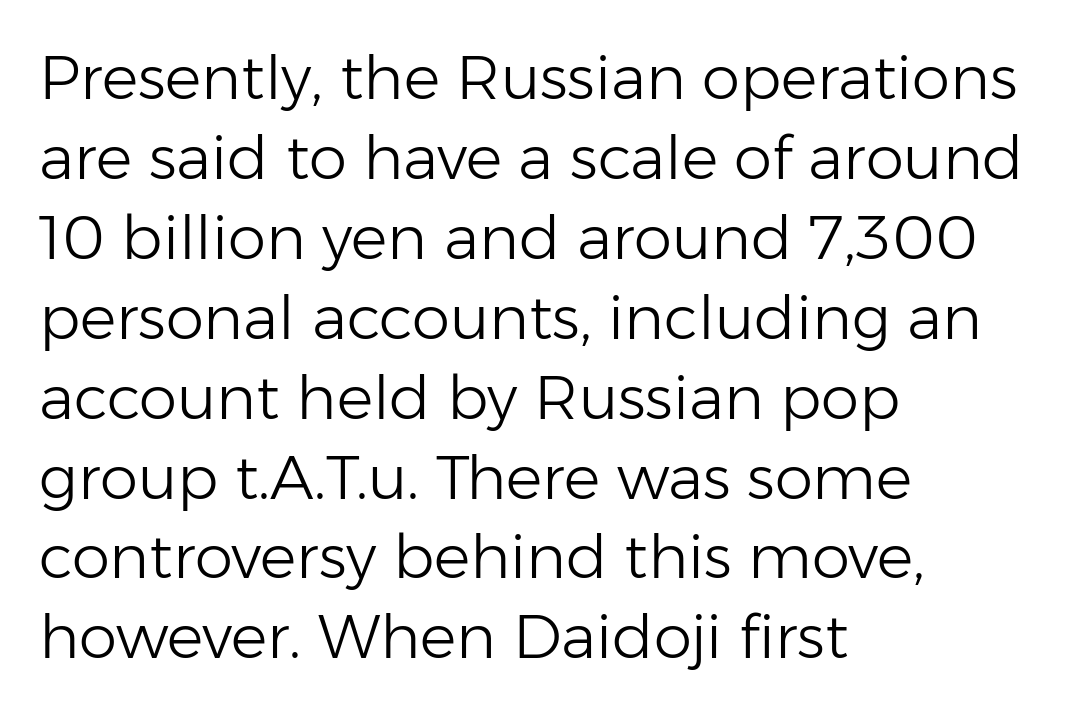
{"serif": "no", "italic": "no", "bold": "no", "weight": "light", "width": "normal", "stroke_contrast": "low", "x_height": "medium", "monospaced": "no", "underline": "no", "align": "left", "line_spacing": "normal", "line_spacing_ratio": 1.31, "letter_spacing": "normal", "letter_spacing_em": 0.0, "glyph_px": 61}
